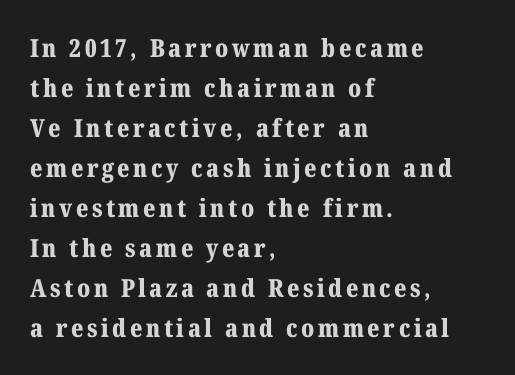
The image shows 25 px bold type, upright; set left-aligned, normal line spacing (1.6x), not underlined.
